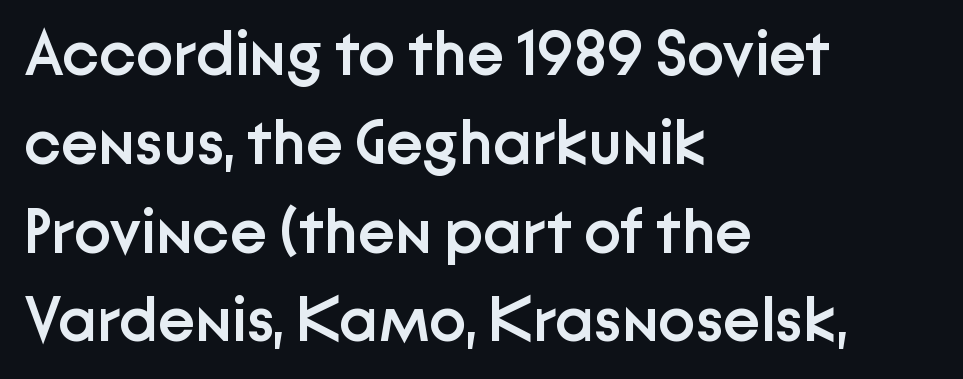
The image shows 63 px semibold sans-serif type, upright; set left-aligned, normal line spacing (1.41x), normal letter spacing, not underlined; low stroke contrast and a medium x-height.
